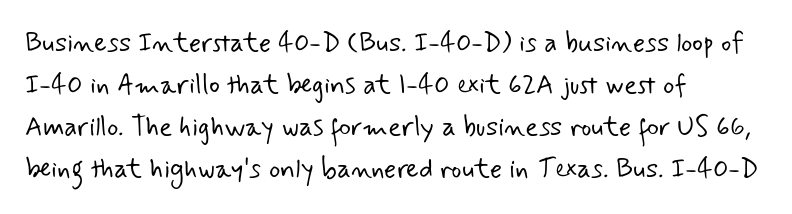
{"bold": "no", "underline": "no", "align": "left", "line_spacing": "normal", "line_spacing_ratio": 1.56, "letter_spacing": "normal", "letter_spacing_em": 0.0, "glyph_px": 27}
